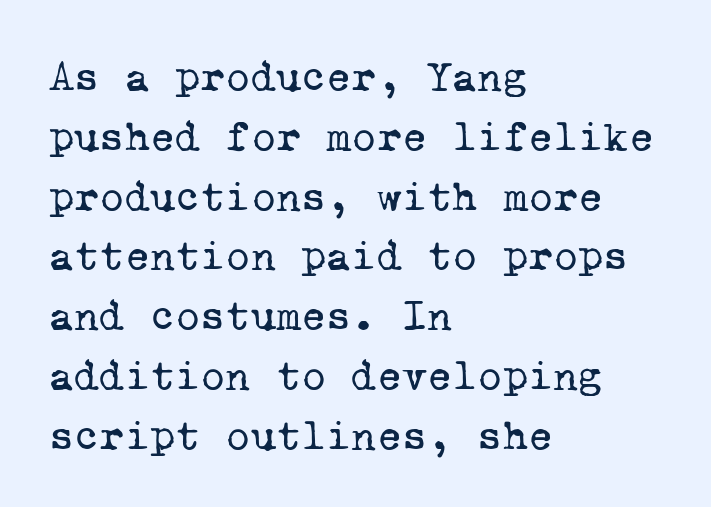
Q: Is the text bold? A: No.
Q: Is the typeface a serif or a sans-serif typeface? A: Serif.
Q: Is the text underlined? A: No.
Q: How is the paragraph aligned? A: Left-aligned.
Q: Is the spacing between letters normal or unusually wide? A: Normal.
Q: Is the spacing between lines tight, normal or loose? A: Normal.
Q: Width (condensed, normal, or wide)? A: Normal.
Q: Stroke contrast? A: Low.
Q: x-height? A: Medium.
Q: Monospaced? A: Yes.
